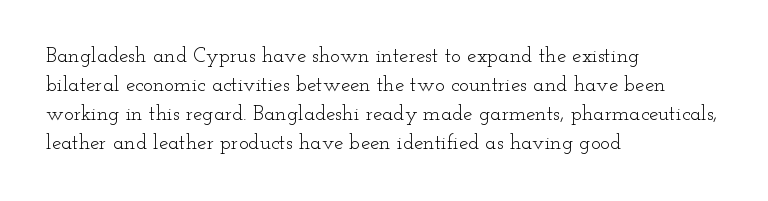
Q: Is the text bold? A: No.
Q: Is the text italic (slanted)? A: No, it is upright.
Q: Is the text underlined? A: No.
Q: How is the paragraph aligned? A: Left-aligned.
Q: Is the spacing between letters normal or unusually wide? A: Normal.
Q: Is the spacing between lines tight, normal or loose? A: Normal.
